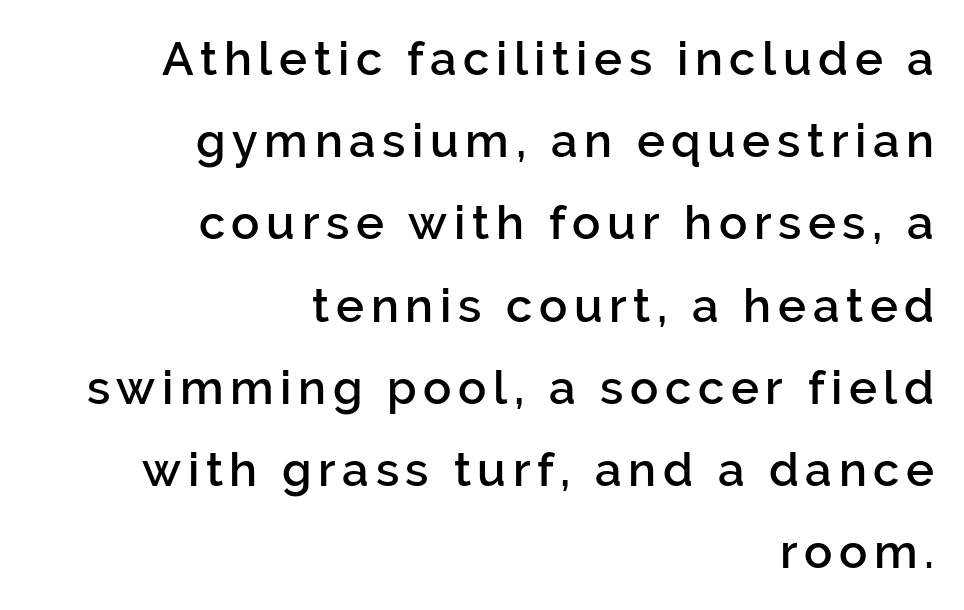
Q: Is the text bold? A: Semi-bold.
Q: Is the text italic (slanted)? A: No, it is upright.
Q: Is the typeface a serif or a sans-serif typeface? A: Sans-serif.
Q: Is the text underlined? A: No.
Q: How is the paragraph aligned? A: Right-aligned.
Q: Width (condensed, normal, or wide)? A: Normal.
Q: Stroke contrast? A: Low.
Q: x-height? A: Medium.
Q: Monospaced? A: No.
